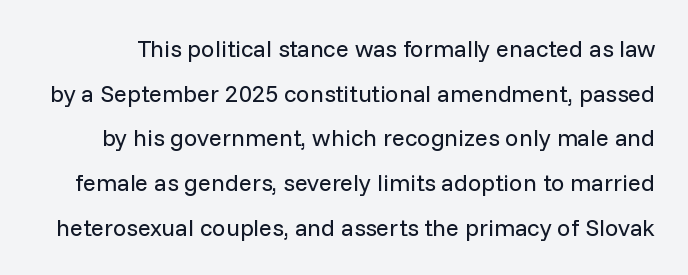
Weight: in the light-to-regular range. How are the letters spaced? Ordinarily, with no added tracking. The zone under the glyphs is completely vacant. The lettering stays uniformly vertical, giving the passage a roman look.
